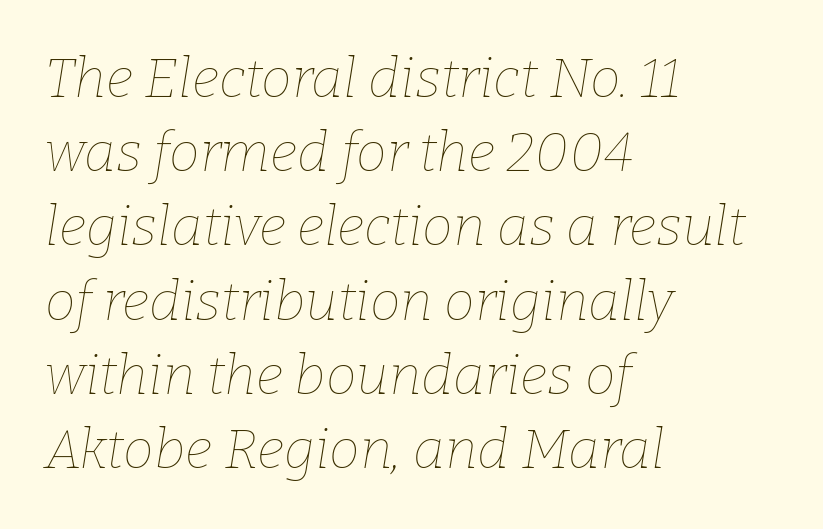
Q: Is the text bold? A: No.
Q: Is the text italic (slanted)? A: Yes, it leans right by about 9 degrees.
Q: Is the text underlined? A: No.
Q: How is the paragraph aligned? A: Left-aligned.
Q: Is the spacing between letters normal or unusually wide? A: Normal.
Q: Is the spacing between lines tight, normal or loose? A: Normal.
Q: Width (condensed, normal, or wide)? A: Normal.
Q: Stroke contrast? A: Low.
Q: x-height? A: Medium.
Q: Monospaced? A: No.
